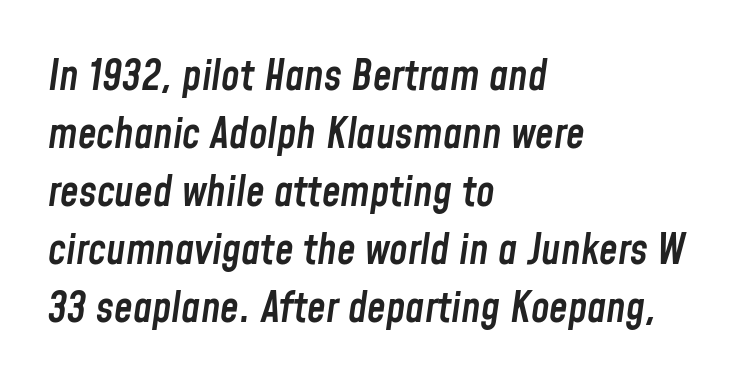
The image shows 42 px semibold, condensed type, italic (leaning right); set left-aligned, normal line spacing (1.38x), normal letter spacing, not underlined; low stroke contrast and a medium x-height.
